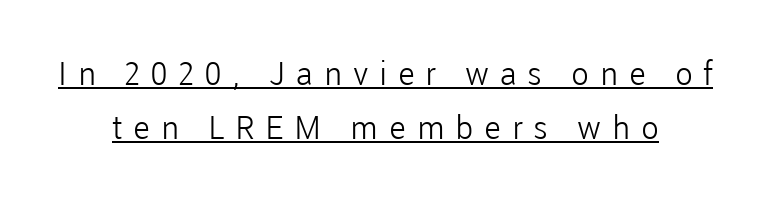
{"serif": "no", "italic": "no", "bold": "no", "weight": "light", "width": "normal", "stroke_contrast": "low", "x_height": "medium", "monospaced": "no", "underline": "yes", "align": "center", "line_spacing": "normal", "line_spacing_ratio": 1.65, "letter_spacing": "wide", "letter_spacing_em": 0.32, "glyph_px": 33}
